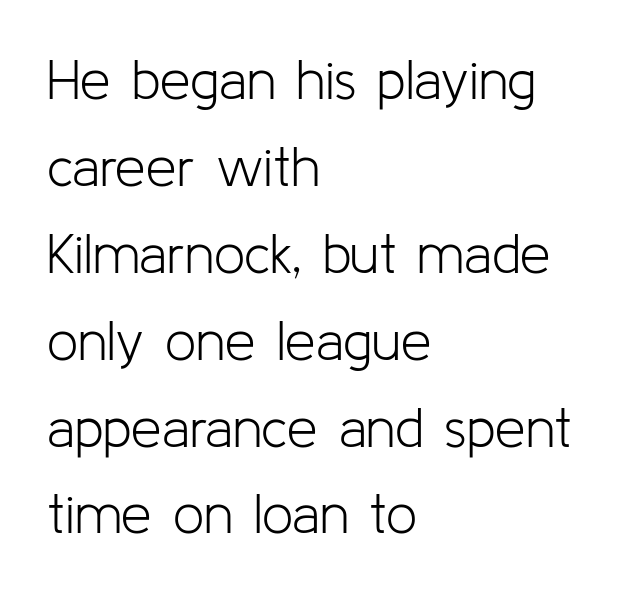
{"serif": "no", "italic": "no", "bold": "no", "weight": "light", "width": "normal", "stroke_contrast": "low", "x_height": "medium", "monospaced": "no", "underline": "no", "align": "left", "line_spacing": "normal", "line_spacing_ratio": 1.58, "letter_spacing": "normal", "letter_spacing_em": 0.0, "glyph_px": 55}
